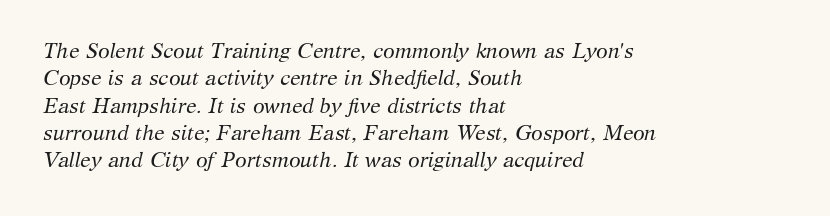
{"italic": "yes", "lean": "right", "slant_degrees": 12, "bold": "no", "underline": "no", "align": "left", "line_spacing": "normal", "line_spacing_ratio": 1.3, "letter_spacing": "normal", "letter_spacing_em": 0.0, "glyph_px": 21}
